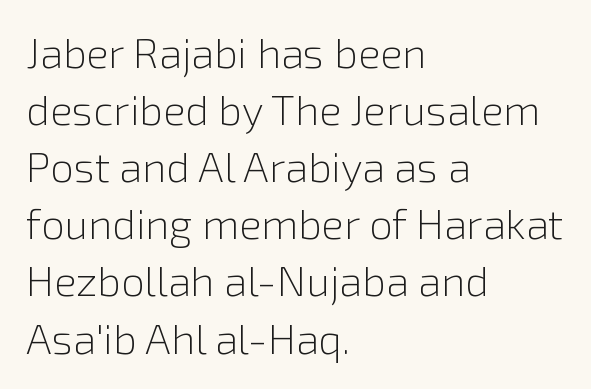
Q: Is the text bold? A: No.
Q: Is the text italic (slanted)? A: No, it is upright.
Q: Is the typeface a serif or a sans-serif typeface? A: Sans-serif.
Q: Is the text underlined? A: No.
Q: How is the paragraph aligned? A: Left-aligned.
Q: Is the spacing between letters normal or unusually wide? A: Normal.
Q: Is the spacing between lines tight, normal or loose? A: Normal.
Q: Width (condensed, normal, or wide)? A: Normal.
Q: x-height? A: Medium.
Q: Monospaced? A: No.
